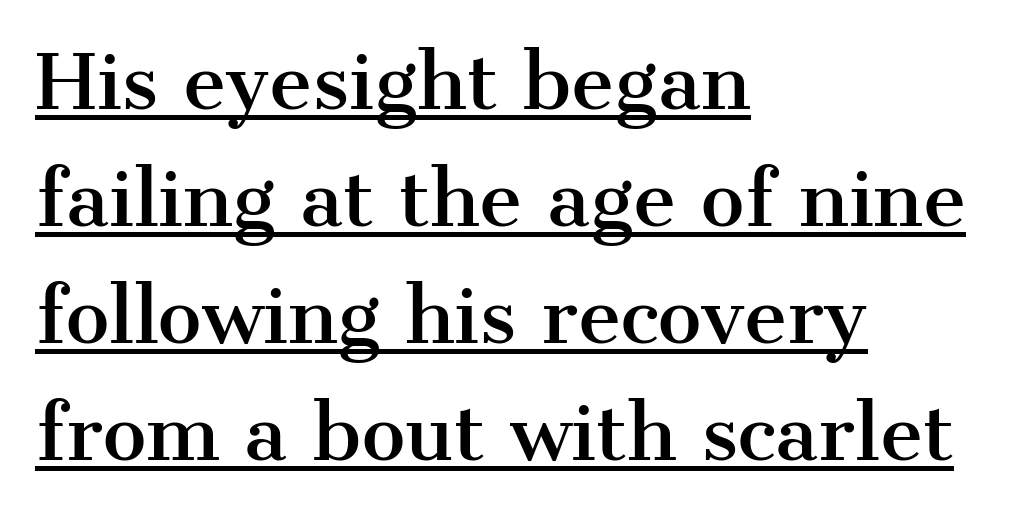
Q: Is the text italic (slanted)? A: No, it is upright.
Q: Is the typeface a serif or a sans-serif typeface? A: Serif.
Q: Is the text underlined? A: Yes.
Q: How is the paragraph aligned? A: Left-aligned.
Q: Is the spacing between letters normal or unusually wide? A: Normal.
Q: Is the spacing between lines tight, normal or loose? A: Normal.
Q: Width (condensed, normal, or wide)? A: Normal.
Q: Stroke contrast? A: Medium.
Q: x-height? A: Medium.
Q: Monospaced? A: No.
